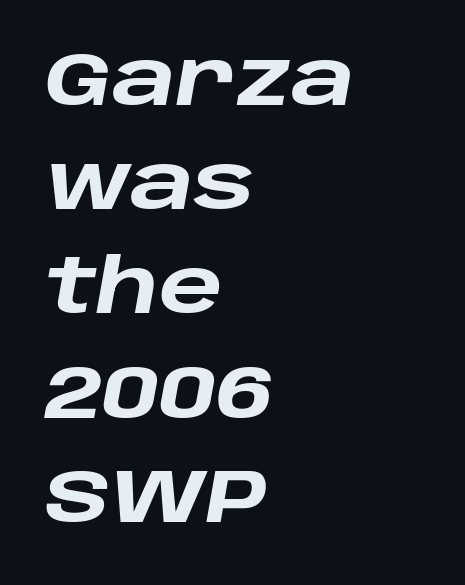
Q: Is the text bold? A: Yes.
Q: Is the text italic (slanted)? A: Yes, it leans right by about 10 degrees.
Q: Is the text underlined? A: No.
Q: How is the paragraph aligned? A: Left-aligned.
Q: Is the spacing between letters normal or unusually wide? A: Normal.
Q: Is the spacing between lines tight, normal or loose? A: Normal.
Q: Width (condensed, normal, or wide)? A: Wide.
Q: Stroke contrast? A: Low.
Q: x-height? A: Large.
Q: Monospaced? A: No.
